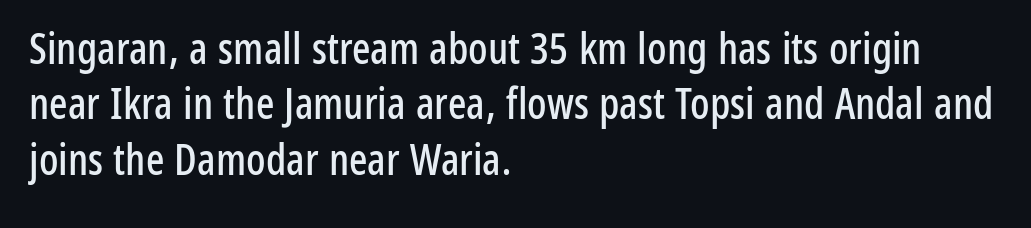
The image shows 43 px condensed sans-serif type, upright; set left-aligned, normal line spacing (1.29x), normal letter spacing, not underlined; low stroke contrast and a medium x-height.
